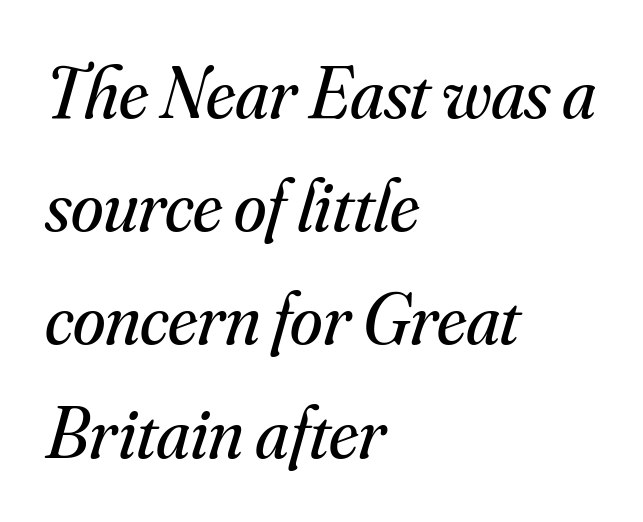
{"serif": "yes", "italic": "yes", "lean": "right", "slant_degrees": 16, "bold": "no", "weight": "regular", "width": "normal", "stroke_contrast": "medium", "x_height": "small", "monospaced": "no", "underline": "no", "align": "left", "line_spacing": "normal", "line_spacing_ratio": 1.53, "letter_spacing": "normal", "letter_spacing_em": 0.0, "glyph_px": 74}
